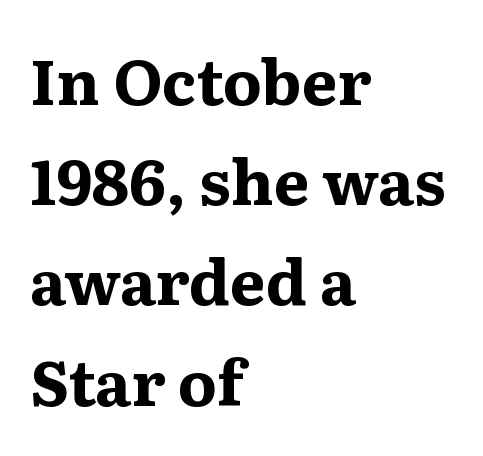
{"serif": "yes", "italic": "no", "bold": "yes", "weight": "bold", "width": "wide", "stroke_contrast": "medium", "x_height": "medium", "monospaced": "no", "underline": "no", "align": "left", "line_spacing": "normal", "line_spacing_ratio": 1.59, "letter_spacing": "normal", "letter_spacing_em": 0.0, "glyph_px": 63}
